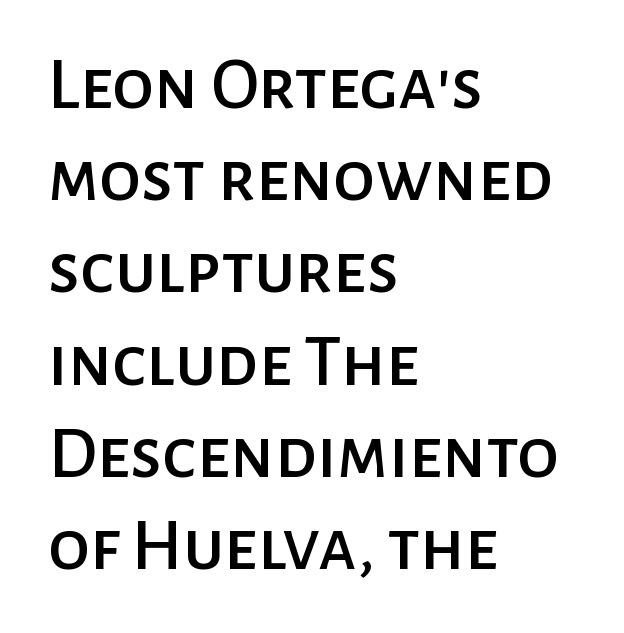
Think of a printed novel: that variable character pitch is what you see here. Unmarked baselines from the first word to the last. Serifs: no, the terminals of the letterforms are clean. Visually the block forms a straight wall on the left and a jagged coastline on the right. How are the letters spaced? Ordinarily, with no added tracking.
